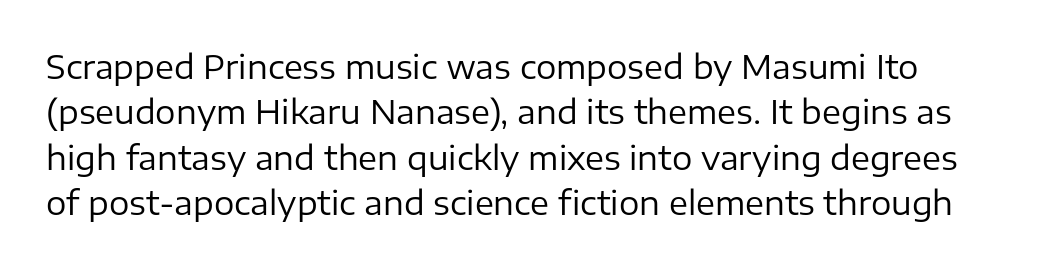
This reads as an unemphasized weight, regular at the heaviest. The passage shown is typeset with a sans-serif family. The face used here is rendered with its standard letterfit. Lines of text with bare space underneath.
